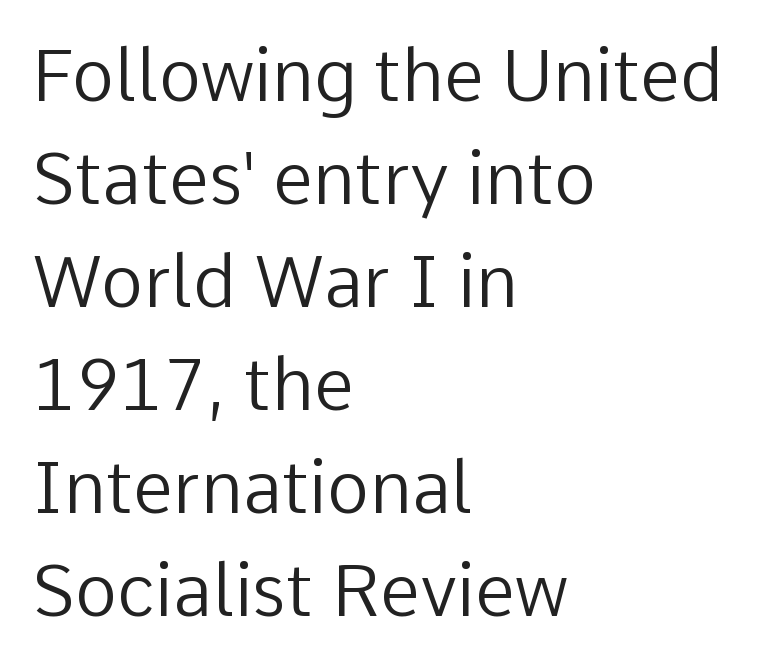
{"serif": "no", "italic": "no", "bold": "no", "weight": "regular", "width": "normal", "stroke_contrast": "low", "x_height": "medium", "monospaced": "no", "underline": "no", "align": "left", "line_spacing": "normal", "line_spacing_ratio": 1.43, "letter_spacing": "normal", "letter_spacing_em": 0.0, "glyph_px": 72}
